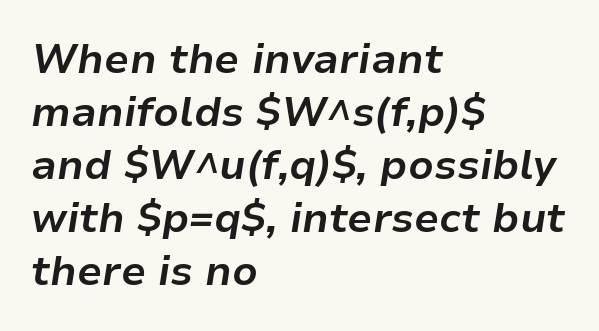
The rendering anchors every line to the left-hand side. These words are printed bold, with thick strokes throughout. Every character sits at an angle, as italics do. Compared with typical body copy, the letter spacing here is the same.
